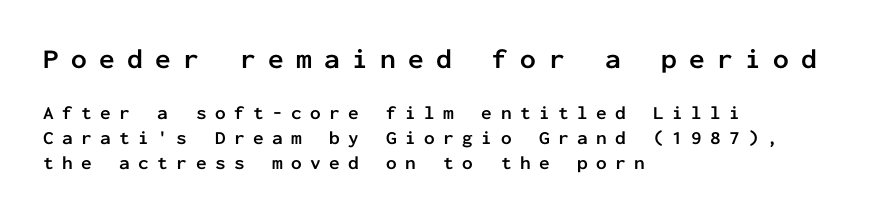
{"serif": "no", "italic": "no", "bold": "yes", "weight": "semibold", "width": "normal", "stroke_contrast": "low", "x_height": "medium", "monospaced": "yes", "underline": "no", "align": "left", "line_spacing": "normal", "line_spacing_ratio": 1.31, "letter_spacing": "wide", "letter_spacing_em": 0.44, "larger_block": "first", "size_ratio": 1.47, "glyph_px": 28}
